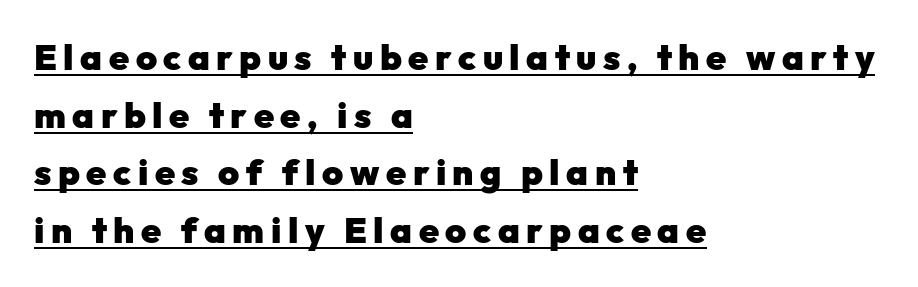
The image shows 36 px heavy sans-serif type, upright; set left-aligned, normal line spacing (1.6x), underlined; low stroke contrast and a medium x-height.
